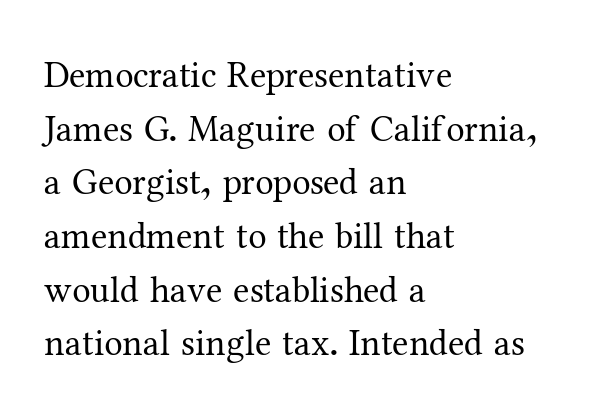
{"serif": "yes", "italic": "no", "bold": "no", "weight": "regular", "width": "normal", "stroke_contrast": "medium", "x_height": "medium", "monospaced": "no", "underline": "no", "align": "left", "line_spacing": "normal", "line_spacing_ratio": 1.45, "letter_spacing": "normal", "letter_spacing_em": 0.0, "glyph_px": 37}
